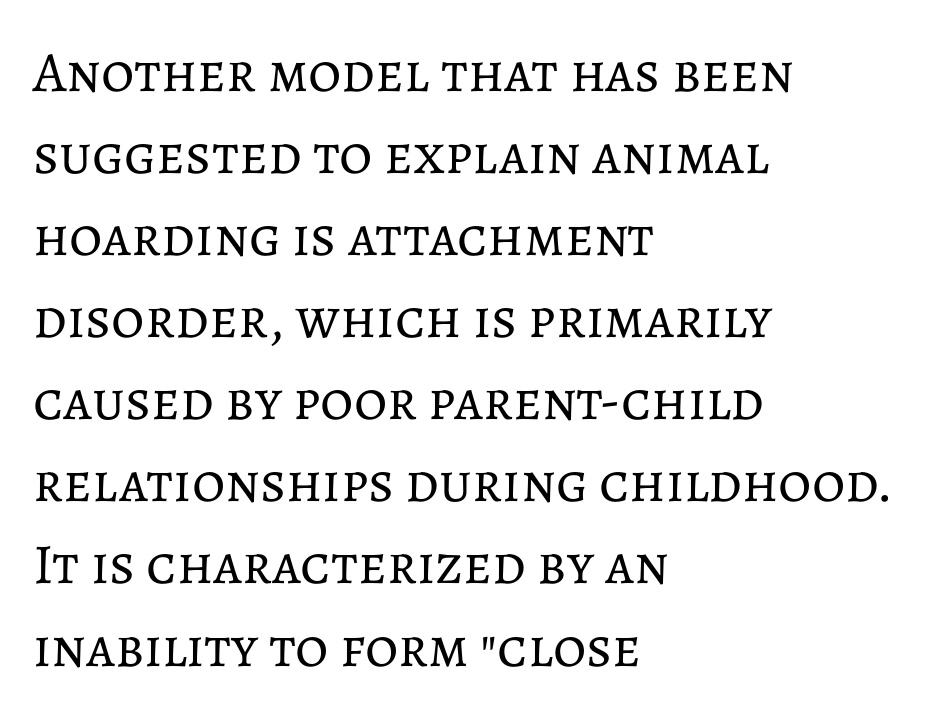
The image shows 57 px regular-weight type, upright; set left-aligned, normal line spacing (1.44x), normal letter spacing, not underlined; low stroke contrast and a medium x-height.
